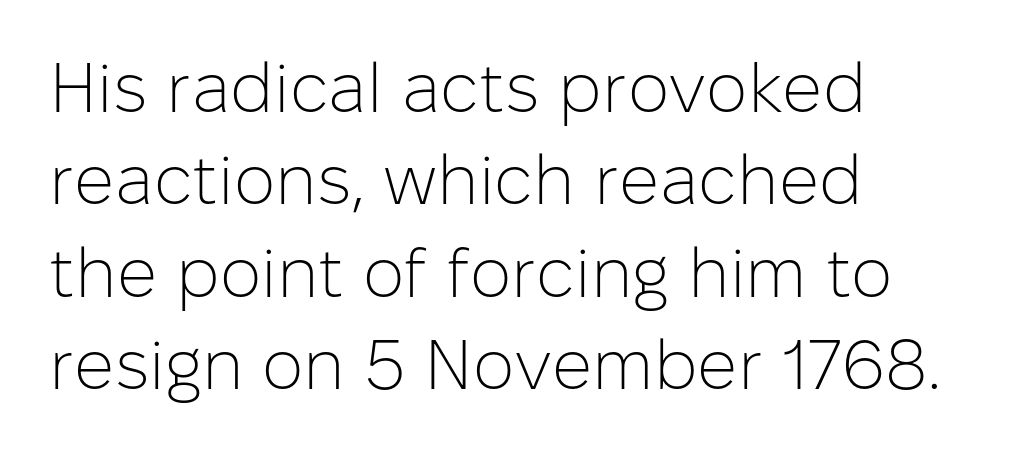
Nobody drew a line under any word here. Evenly set lines give the paragraph a standard silhouette. Nope, not italic — everything's standing straight. Default kerning and tracking; the words read as compact shapes.
